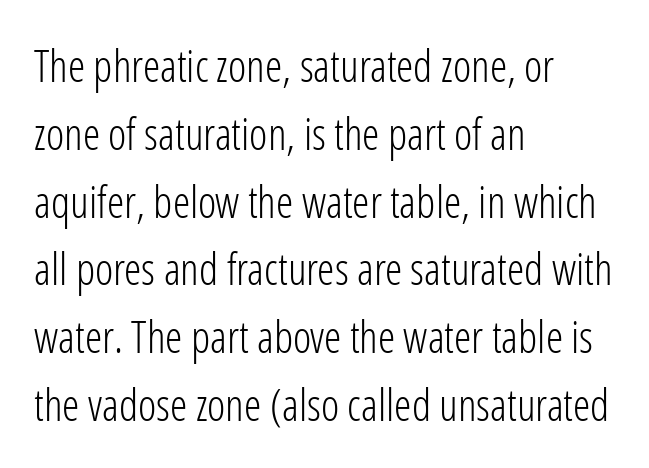
{"serif": "no", "italic": "no", "bold": "no", "weight": "light", "width": "condensed", "stroke_contrast": "low", "x_height": "medium", "monospaced": "no", "underline": "no", "align": "left", "line_spacing": "normal", "line_spacing_ratio": 1.54, "letter_spacing": "normal", "letter_spacing_em": 0.0, "glyph_px": 44}
